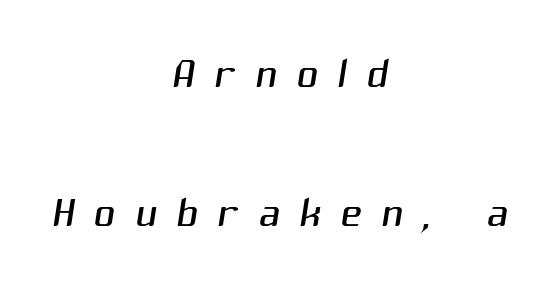
Q: Is the text bold? A: No.
Q: Is the typeface a serif or a sans-serif typeface? A: Sans-serif.
Q: Is the text underlined? A: No.
Q: How is the paragraph aligned? A: Centered.
Q: Is the spacing between letters normal or unusually wide? A: Unusually wide.
Q: Is the spacing between lines tight, normal or loose? A: Loose.
Q: Width (condensed, normal, or wide)? A: Normal.
Q: Stroke contrast? A: Medium.
Q: x-height? A: Medium.
Q: Monospaced? A: No.
